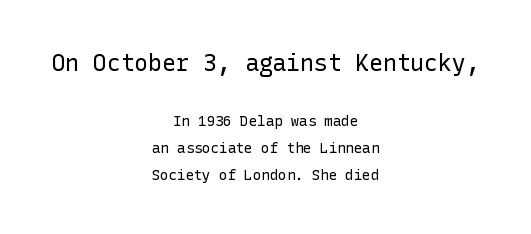
Q: Is the text bold? A: No.
Q: Is the text italic (slanted)? A: No, it is upright.
Q: Is the text underlined? A: No.
Q: How is the paragraph aligned? A: Centered.
Q: Is the spacing between letters normal or unusually wide? A: Normal.
Q: Is the spacing between lines tight, normal or loose? A: Loose.
Q: Which block of text is set in a larger size, the first (top) or the second (bottom)? A: The first (top) one.
